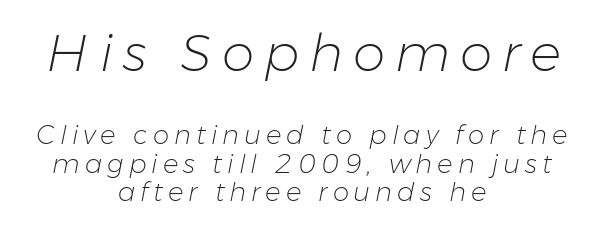
Unmarked baselines from the first word to the last. A student would call this center alignment; a typographer would say set centered. A student would notice the top passage is typeset larger than what follows. Line spacing here is tight. The face looks like a standard text weight, possibly lighter. If you drew a line through each stem, it would be angled.
